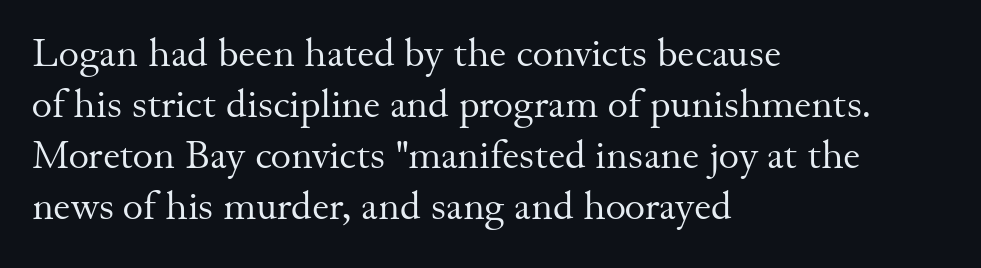
Q: Is the text bold? A: No.
Q: Is the text italic (slanted)? A: No, it is upright.
Q: Is the typeface a serif or a sans-serif typeface? A: Serif.
Q: Is the text underlined? A: No.
Q: How is the paragraph aligned? A: Left-aligned.
Q: Is the spacing between letters normal or unusually wide? A: Normal.
Q: Is the spacing between lines tight, normal or loose? A: Normal.
Q: Width (condensed, normal, or wide)? A: Normal.
Q: Stroke contrast? A: Medium.
Q: x-height? A: Small.
Q: Monospaced? A: No.
